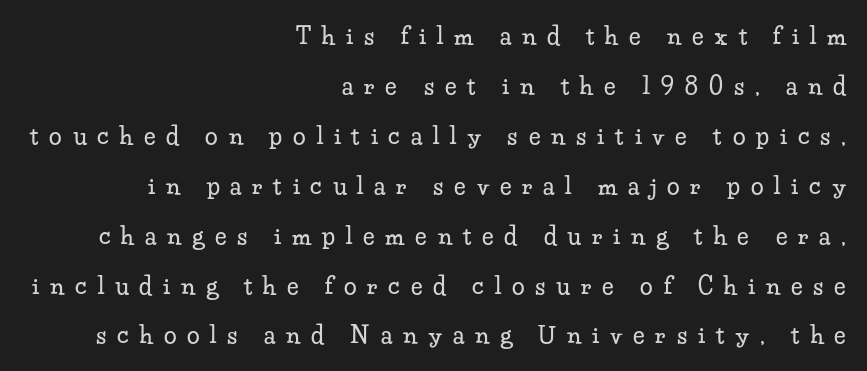
Q: Is the text italic (slanted)? A: No, it is upright.
Q: Is the text underlined? A: No.
Q: How is the paragraph aligned? A: Right-aligned.
Q: Is the spacing between letters normal or unusually wide? A: Unusually wide.
Q: Is the spacing between lines tight, normal or loose? A: Loose.
